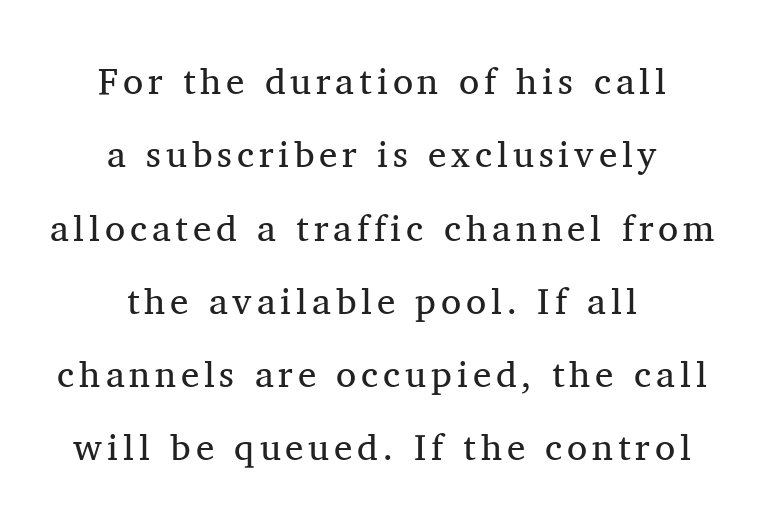
{"serif": "yes", "italic": "no", "bold": "no", "weight": "regular", "width": "normal", "stroke_contrast": "medium", "x_height": "medium", "monospaced": "no", "underline": "no", "align": "center", "line_spacing": "loose", "line_spacing_ratio": 1.98, "glyph_px": 37}
